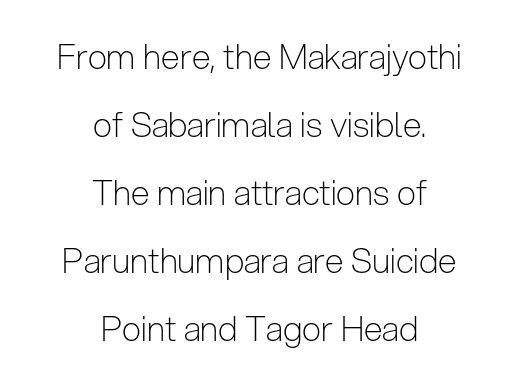
Q: Is the text bold? A: No.
Q: Is the text italic (slanted)? A: No, it is upright.
Q: Is the typeface a serif or a sans-serif typeface? A: Sans-serif.
Q: Is the text underlined? A: No.
Q: How is the paragraph aligned? A: Centered.
Q: Is the spacing between letters normal or unusually wide? A: Normal.
Q: Is the spacing between lines tight, normal or loose? A: Loose.
Q: Width (condensed, normal, or wide)? A: Condensed.
Q: Stroke contrast? A: Low.
Q: x-height? A: Medium.
Q: Monospaced? A: No.
